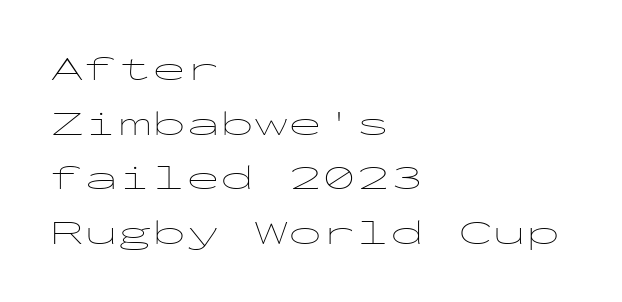
{"serif": "no", "italic": "no", "bold": "no", "weight": "thin", "width": "wide", "stroke_contrast": "low", "x_height": "medium", "monospaced": "yes", "underline": "no", "align": "left", "line_spacing": "normal", "line_spacing_ratio": 1.61, "letter_spacing": "normal", "letter_spacing_em": 0.0, "glyph_px": 34}
